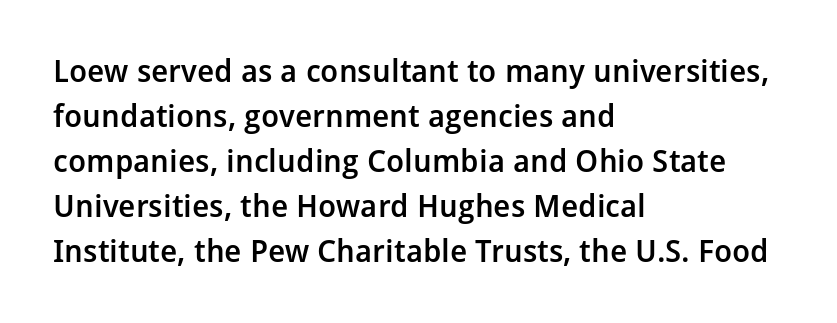
The image shows 31 px semibold sans-serif type, upright; set left-aligned, normal line spacing (1.45x), normal letter spacing, not underlined; low stroke contrast and a medium x-height.
